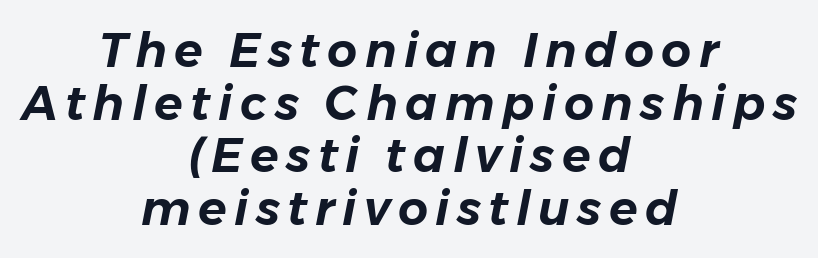
Q: Is the text italic (slanted)? A: Yes, it leans right by about 11 degrees.
Q: Is the text underlined? A: No.
Q: How is the paragraph aligned? A: Centered.
Q: Is the spacing between lines tight, normal or loose? A: Tight.
Q: Width (condensed, normal, or wide)? A: Normal.
Q: Stroke contrast? A: Low.
Q: x-height? A: Medium.
Q: Monospaced? A: No.
